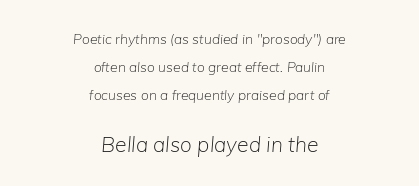
The image shows 21 px text type, italic (leaning right); set centered, loose line spacing (2.0x), normal letter spacing, not underlined; the second (bottom) block is 1.5x larger.
